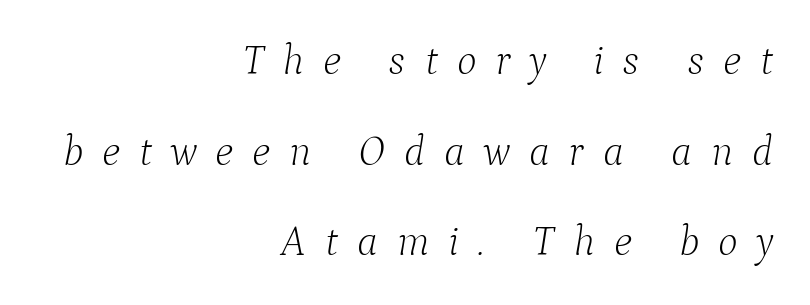
The image shows 42 px light serif type, italic (leaning right); set right-aligned, loose line spacing (2.16x), unusually wide letter spacing (+0.45 em), not underlined; low stroke contrast and a medium x-height.
